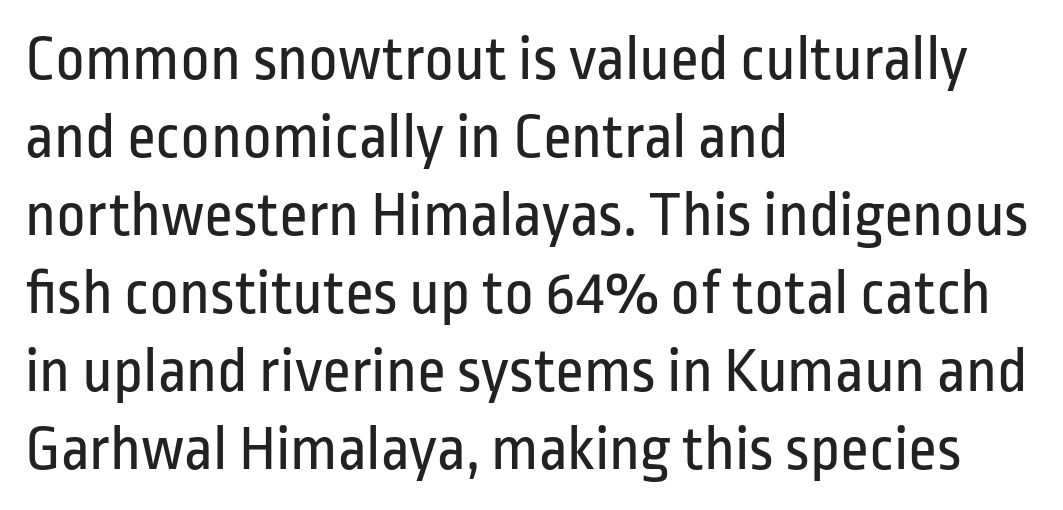
Q: Is the text bold? A: No.
Q: Is the text italic (slanted)? A: No, it is upright.
Q: Is the typeface a serif or a sans-serif typeface? A: Sans-serif.
Q: Is the text underlined? A: No.
Q: How is the paragraph aligned? A: Left-aligned.
Q: Is the spacing between letters normal or unusually wide? A: Normal.
Q: Width (condensed, normal, or wide)? A: Condensed.
Q: Stroke contrast? A: Low.
Q: x-height? A: Medium.
Q: Monospaced? A: No.
